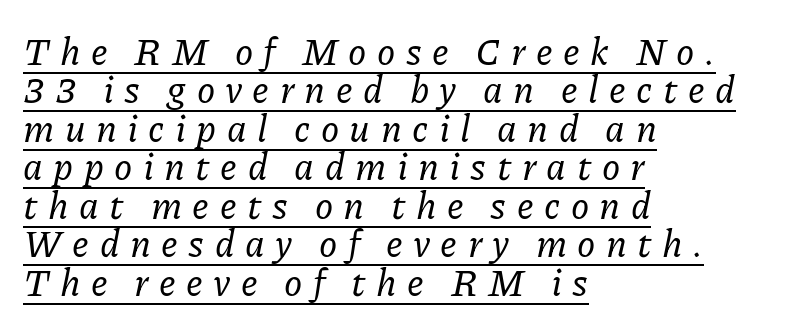
Does a line run under the words? Yes, clearly. The letters are spread apart with noticeably loose tracking. Horizontally, the lines are justified to the leading edge only. You could not count columns in this text — the font is proportionally spaced. What's the leading like? Squeezed, with rows nearly overlapping.
